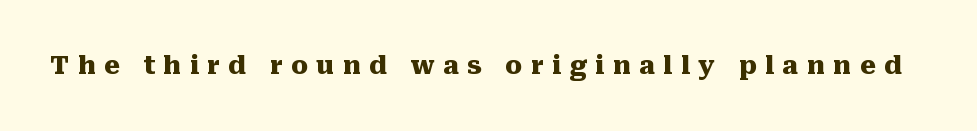
The image shows 25 px bold type, upright; set unusually wide letter spacing (+0.34 em), not underlined.
